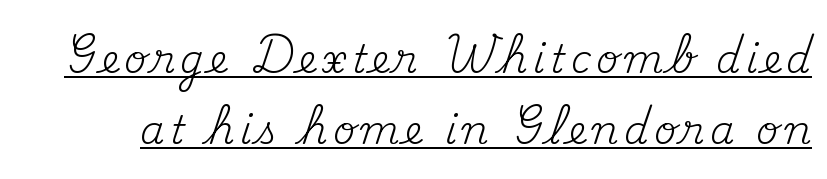
Q: Is the text bold? A: No.
Q: Is the text italic (slanted)? A: Yes.
Q: Is the typeface a serif or a sans-serif typeface? A: Serif.
Q: Is the text underlined? A: Yes.
Q: Width (condensed, normal, or wide)? A: Normal.
Q: Stroke contrast? A: Medium.
Q: x-height? A: Small.
Q: Monospaced? A: No.
